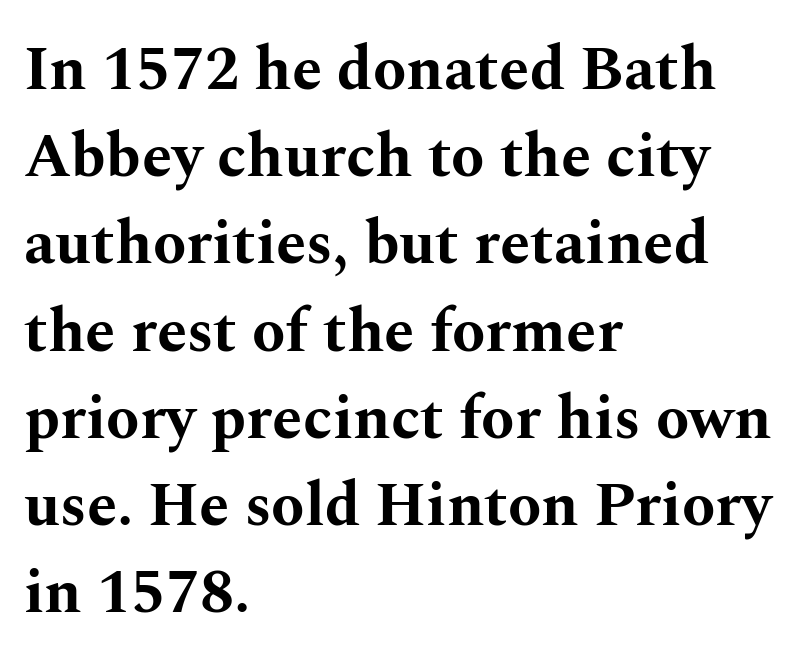
Q: Is the text bold? A: Yes.
Q: Is the text italic (slanted)? A: No, it is upright.
Q: Is the typeface a serif or a sans-serif typeface? A: Serif.
Q: Is the text underlined? A: No.
Q: How is the paragraph aligned? A: Left-aligned.
Q: Is the spacing between letters normal or unusually wide? A: Normal.
Q: Is the spacing between lines tight, normal or loose? A: Normal.
Q: Width (condensed, normal, or wide)? A: Wide.
Q: Stroke contrast? A: Medium.
Q: x-height? A: Medium.
Q: Monospaced? A: No.
